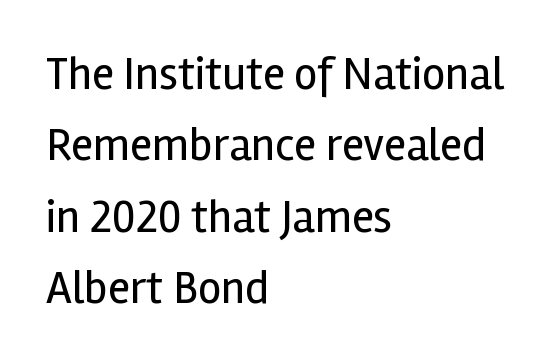
The image shows 46 px regular-weight sans-serif type, upright; set left-aligned, normal line spacing (1.55x), normal letter spacing, not underlined; a medium x-height.
